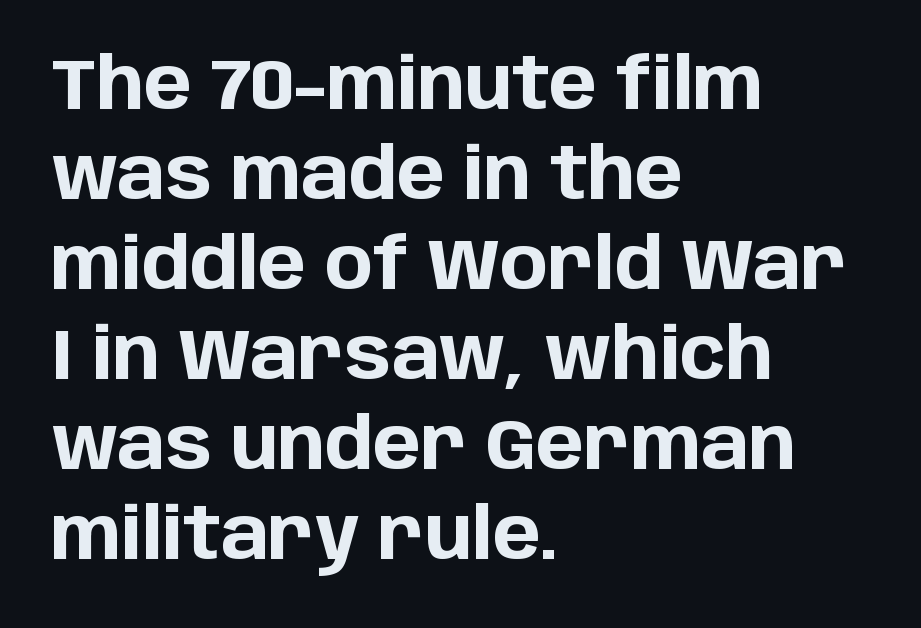
Q: Is the text bold? A: Yes.
Q: Is the text italic (slanted)? A: No, it is upright.
Q: Is the typeface a serif or a sans-serif typeface? A: Sans-serif.
Q: Is the text underlined? A: No.
Q: How is the paragraph aligned? A: Left-aligned.
Q: Is the spacing between letters normal or unusually wide? A: Normal.
Q: Is the spacing between lines tight, normal or loose? A: Normal.
Q: Width (condensed, normal, or wide)? A: Normal.
Q: Stroke contrast? A: Low.
Q: x-height? A: Large.
Q: Monospaced? A: No.
